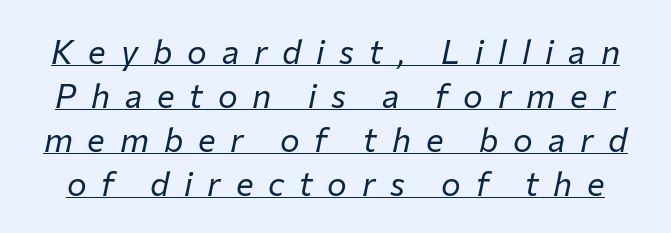
Q: Is the text bold? A: No.
Q: Is the text italic (slanted)? A: Yes, it leans right by about 12 degrees.
Q: Is the text underlined? A: Yes.
Q: Is the spacing between letters normal or unusually wide? A: Unusually wide.
Q: Is the spacing between lines tight, normal or loose? A: Normal.
Q: Width (condensed, normal, or wide)? A: Normal.
Q: Stroke contrast? A: Low.
Q: x-height? A: Medium.
Q: Monospaced? A: No.
